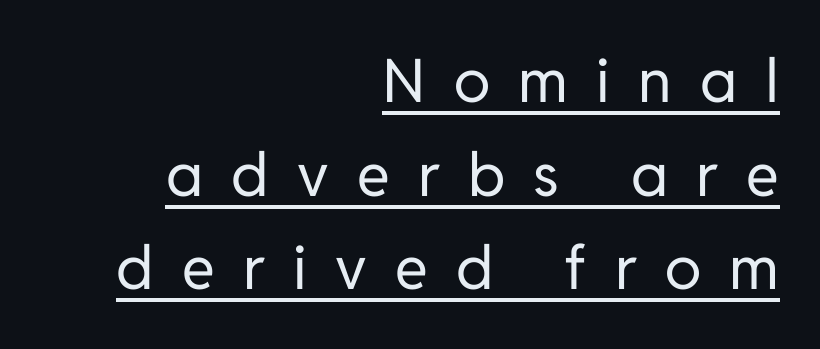
Q: Is the text bold? A: No.
Q: Is the text italic (slanted)? A: No, it is upright.
Q: Is the typeface a serif or a sans-serif typeface? A: Sans-serif.
Q: Is the text underlined? A: Yes.
Q: How is the paragraph aligned? A: Right-aligned.
Q: Is the spacing between letters normal or unusually wide? A: Unusually wide.
Q: Is the spacing between lines tight, normal or loose? A: Normal.
Q: Width (condensed, normal, or wide)? A: Normal.
Q: Stroke contrast? A: Low.
Q: x-height? A: Medium.
Q: Monospaced? A: No.
